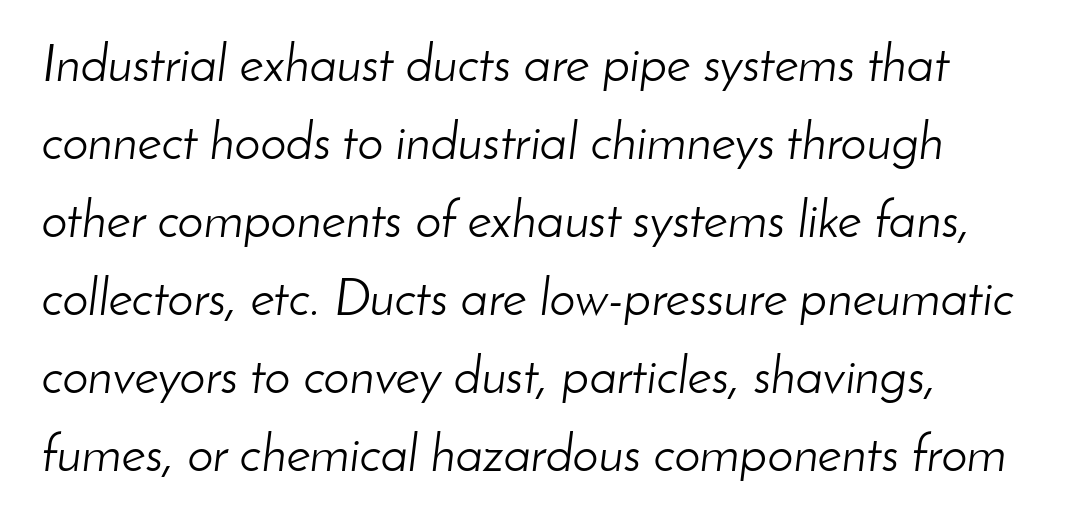
You could not count columns in this text — the font is proportionally spaced. Would a proofreader flag this as italicized? Yes. Horizontal alignment here is leftward, the default for most running prose. Lines of text with bare space underneath. Each new line begins a customary step beneath the previous one.
